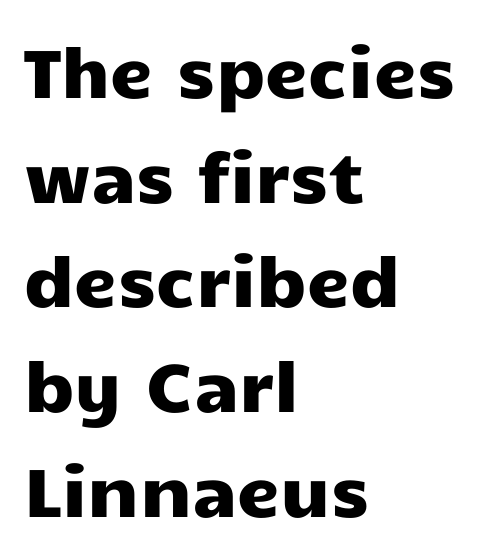
The image shows 68 px wide sans-serif type, upright; set left-aligned, normal line spacing (1.54x), normal letter spacing, not underlined; low stroke contrast and a medium x-height.
